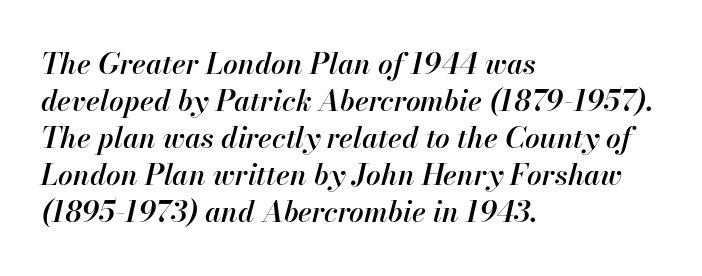
The image shows 29 px semibold type, italic (leaning right); set left-aligned, normal line spacing (1.28x), normal letter spacing, not underlined; high stroke contrast and a small x-height.
